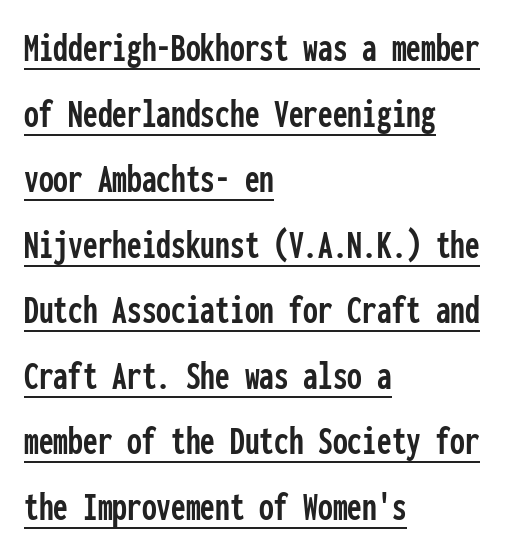
{"serif": "no", "italic": "no", "width": "condensed", "stroke_contrast": "low", "x_height": "medium", "monospaced": "yes", "underline": "yes", "align": "left", "line_spacing": "normal", "line_spacing_ratio": 1.56, "letter_spacing": "normal", "letter_spacing_em": 0.0, "glyph_px": 42}
